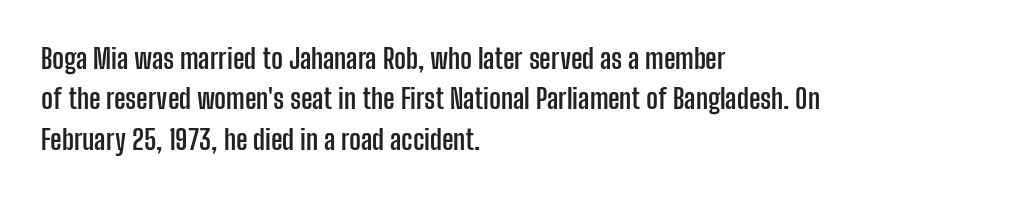
Q: Is the text bold? A: Yes.
Q: Is the text italic (slanted)? A: No, it is upright.
Q: Is the typeface a serif or a sans-serif typeface? A: Sans-serif.
Q: Is the text underlined? A: No.
Q: How is the paragraph aligned? A: Left-aligned.
Q: Is the spacing between letters normal or unusually wide? A: Normal.
Q: Is the spacing between lines tight, normal or loose? A: Normal.
Q: Width (condensed, normal, or wide)? A: Condensed.
Q: Stroke contrast? A: Low.
Q: x-height? A: Medium.
Q: Monospaced? A: No.
